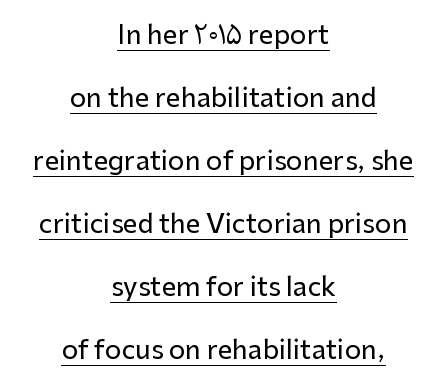
Q: Is the text italic (slanted)? A: No, it is upright.
Q: Is the text underlined? A: Yes.
Q: How is the paragraph aligned? A: Centered.
Q: Is the spacing between letters normal or unusually wide? A: Normal.
Q: Is the spacing between lines tight, normal or loose? A: Loose.
